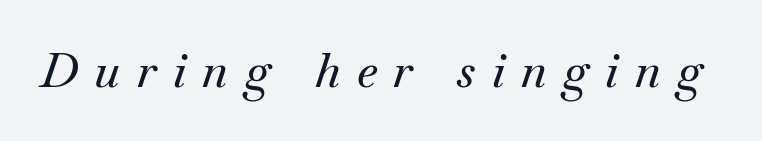
Q: Is the text italic (slanted)? A: Yes, it leans right by about 18 degrees.
Q: Is the typeface a serif or a sans-serif typeface? A: Serif.
Q: Is the text underlined? A: No.
Q: Is the spacing between letters normal or unusually wide? A: Unusually wide.
Q: Width (condensed, normal, or wide)? A: Normal.
Q: Stroke contrast? A: Medium.
Q: x-height? A: Small.
Q: Monospaced? A: No.
